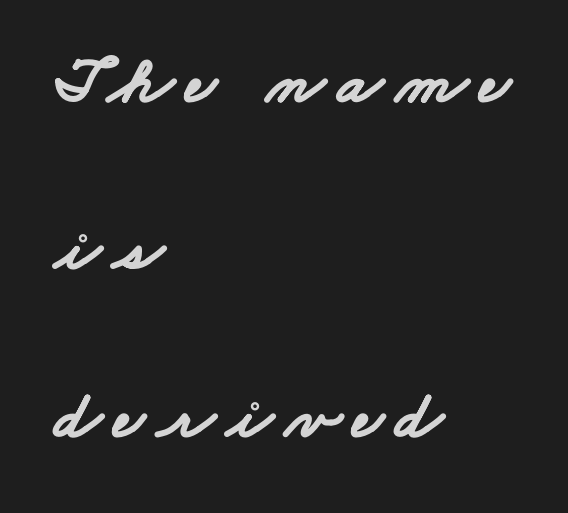
Q: Is the text bold? A: Yes.
Q: Is the typeface a serif or a sans-serif typeface? A: Sans-serif.
Q: Is the text underlined? A: No.
Q: How is the paragraph aligned? A: Left-aligned.
Q: Is the spacing between lines tight, normal or loose? A: Loose.
Q: Width (condensed, normal, or wide)? A: Wide.
Q: Stroke contrast? A: Low.
Q: x-height? A: Small.
Q: Monospaced? A: No.
